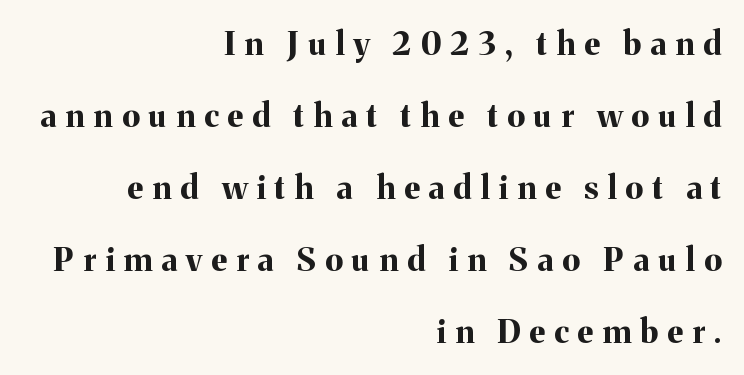
Q: Is the text bold? A: Yes.
Q: Is the text italic (slanted)? A: No, it is upright.
Q: Is the typeface a serif or a sans-serif typeface? A: Serif.
Q: Is the text underlined? A: No.
Q: How is the paragraph aligned? A: Right-aligned.
Q: Is the spacing between letters normal or unusually wide? A: Unusually wide.
Q: Is the spacing between lines tight, normal or loose? A: Loose.
Q: Width (condensed, normal, or wide)? A: Normal.
Q: Stroke contrast? A: Medium.
Q: x-height? A: Medium.
Q: Monospaced? A: No.
